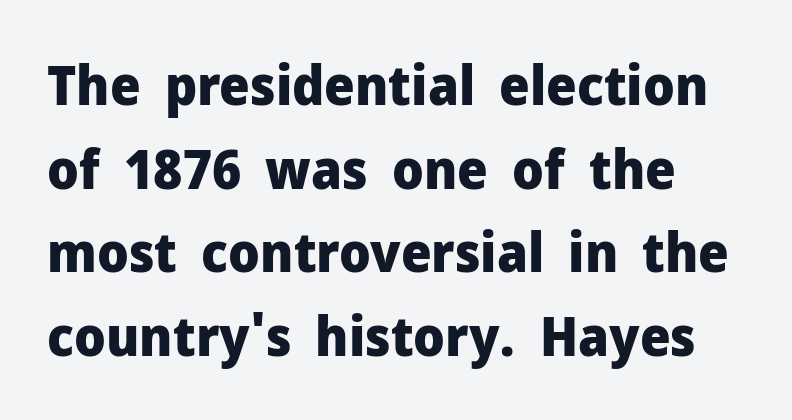
The face used here is proportionally spaced, like ordinary book or web type. The space directly below the letters is spotless. Line spacing here is normal. Inter-character spacing is left at the font's built-in metrics.
